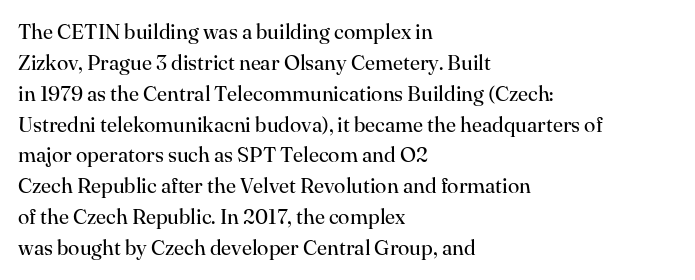
{"italic": "no", "bold": "no", "underline": "no", "align": "left", "line_spacing": "normal", "line_spacing_ratio": 1.47, "letter_spacing": "normal", "letter_spacing_em": 0.0, "glyph_px": 21}
